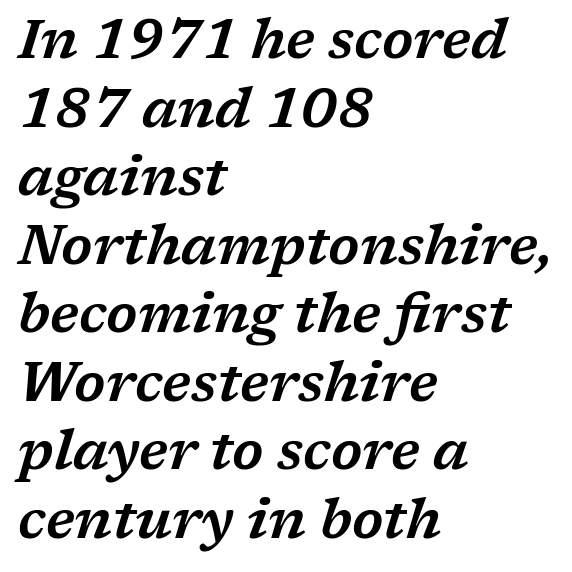
The image shows 54 px wide serif type, italic (leaning right); set left-aligned, normal line spacing (1.27x), normal letter spacing, not underlined; low stroke contrast and a medium x-height.
